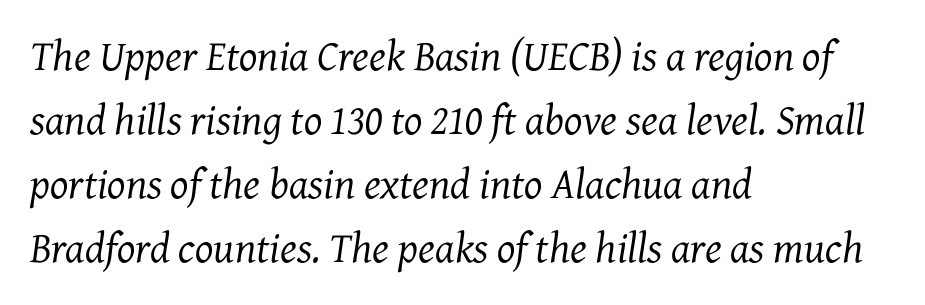
The image shows 43 px regular-weight serif type, italic (leaning right); set left-aligned, normal line spacing (1.49x), normal letter spacing, not underlined; medium stroke contrast and a medium x-height.
